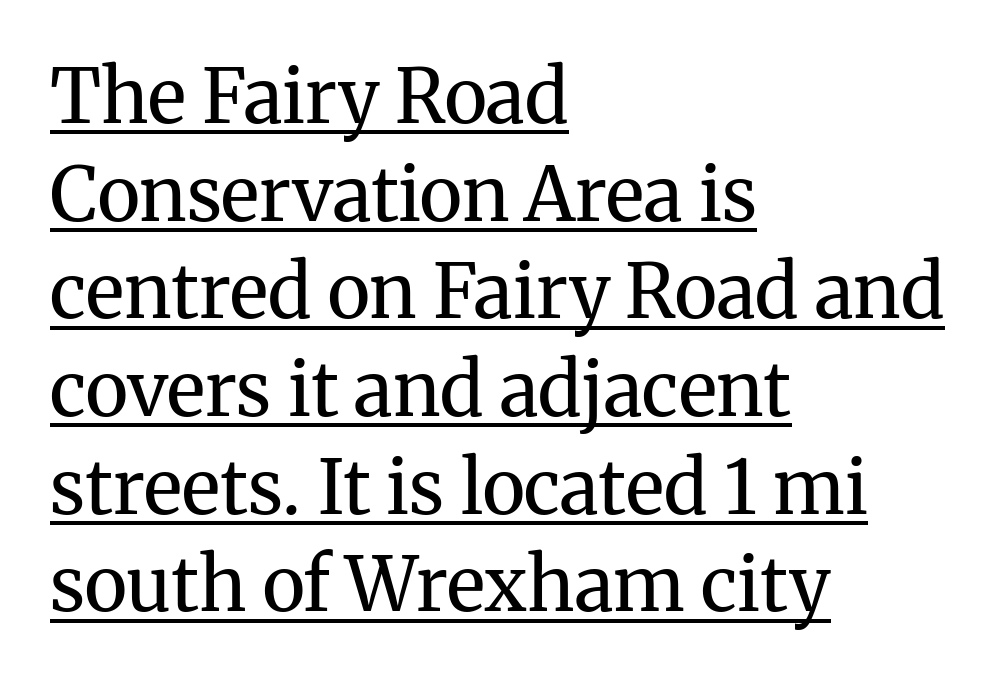
Q: Is the text bold? A: No.
Q: Is the text italic (slanted)? A: No, it is upright.
Q: Is the typeface a serif or a sans-serif typeface? A: Serif.
Q: Is the text underlined? A: Yes.
Q: How is the paragraph aligned? A: Left-aligned.
Q: Is the spacing between letters normal or unusually wide? A: Normal.
Q: Is the spacing between lines tight, normal or loose? A: Normal.
Q: Width (condensed, normal, or wide)? A: Normal.
Q: Stroke contrast? A: Medium.
Q: x-height? A: Medium.
Q: Monospaced? A: No.
